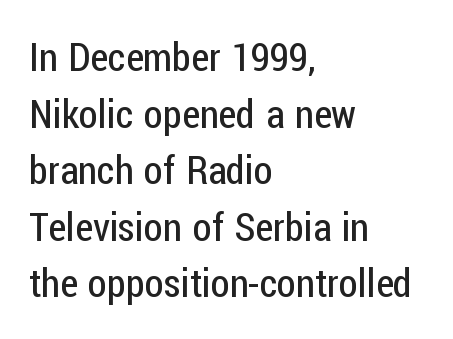
{"serif": "no", "italic": "no", "bold": "no", "weight": "regular", "width": "condensed", "stroke_contrast": "low", "x_height": "medium", "monospaced": "no", "underline": "no", "align": "left", "line_spacing": "normal", "line_spacing_ratio": 1.45, "letter_spacing": "normal", "letter_spacing_em": 0.0, "glyph_px": 39}
